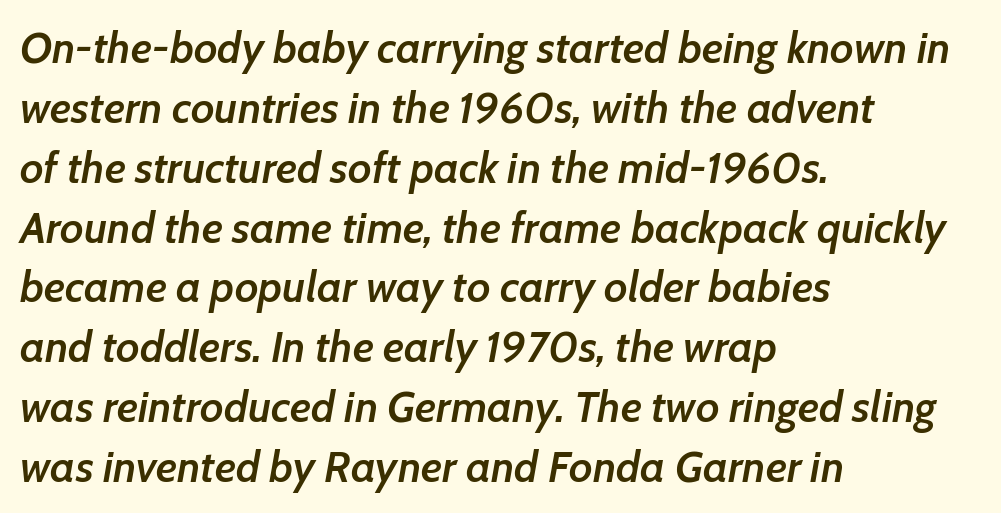
Q: Is the text bold? A: Semi-bold.
Q: Is the text italic (slanted)? A: Yes, it leans right by about 7 degrees.
Q: Is the text underlined? A: No.
Q: How is the paragraph aligned? A: Left-aligned.
Q: Is the spacing between letters normal or unusually wide? A: Normal.
Q: Is the spacing between lines tight, normal or loose? A: Normal.
Q: Width (condensed, normal, or wide)? A: Normal.
Q: Stroke contrast? A: Low.
Q: x-height? A: Medium.
Q: Monospaced? A: No.
